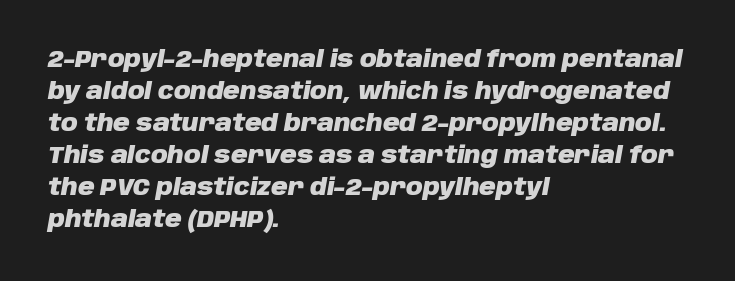
{"italic": "yes", "lean": "right", "slant_degrees": 10, "bold": "yes", "underline": "no", "align": "left", "line_spacing": "normal", "line_spacing_ratio": 1.39, "letter_spacing": "normal", "letter_spacing_em": 0.0, "glyph_px": 23}
